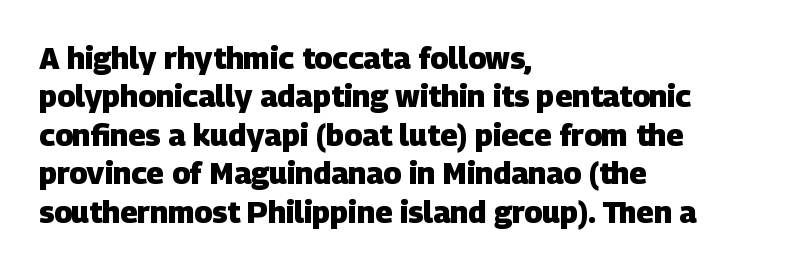
{"serif": "no", "bold": "yes", "weight": "heavy", "width": "normal", "stroke_contrast": "low", "x_height": "large", "monospaced": "no", "underline": "no", "align": "left", "line_spacing": "normal", "line_spacing_ratio": 1.28, "letter_spacing": "normal", "letter_spacing_em": 0.0, "glyph_px": 30}
